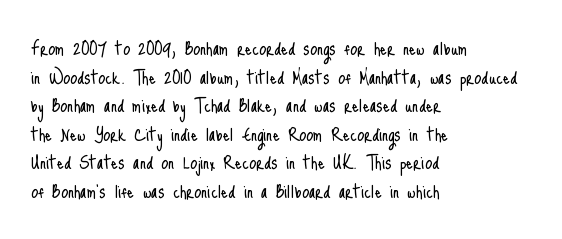
The image shows 22 px text type, upright; set left-aligned, normal line spacing (1.3x), normal letter spacing, not underlined.
